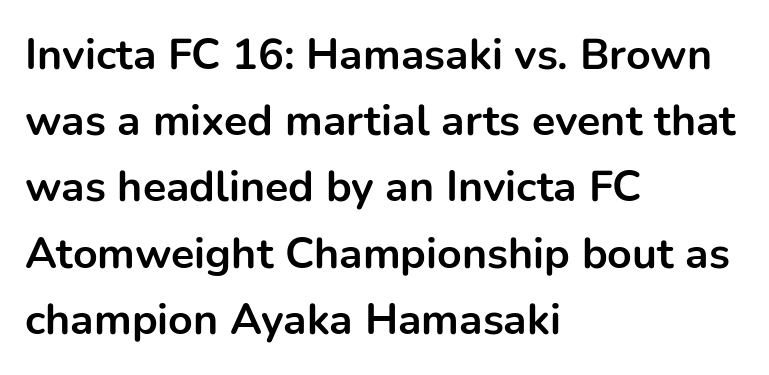
{"serif": "no", "italic": "no", "bold": "yes", "weight": "bold", "width": "normal", "stroke_contrast": "low", "x_height": "medium", "monospaced": "no", "underline": "no", "align": "left", "line_spacing": "normal", "line_spacing_ratio": 1.54, "letter_spacing": "normal", "letter_spacing_em": 0.0, "glyph_px": 43}
